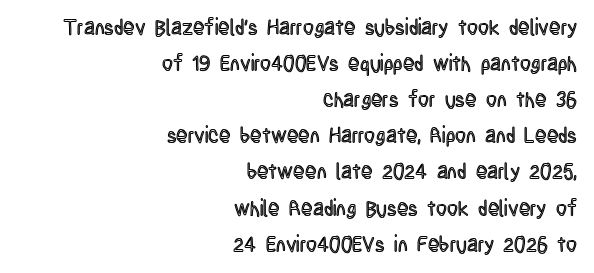
The image shows 21 px text type, upright; set right-aligned, line spacing 1.72x, normal letter spacing, not underlined.
